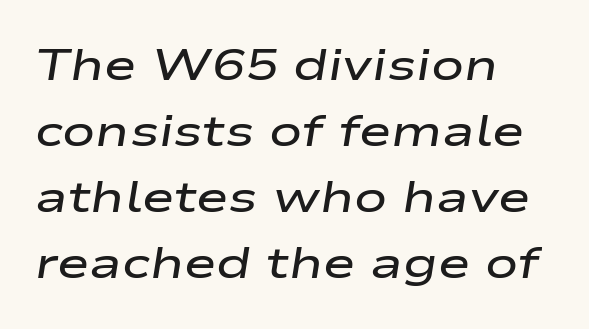
The lines in this sample share a left origin and differ only in where they stop. Bare-footed words on every line. Character widths vary here, with narrow letters taking less room than wide ones. This is moderately heavy type, rendered in semibold.
